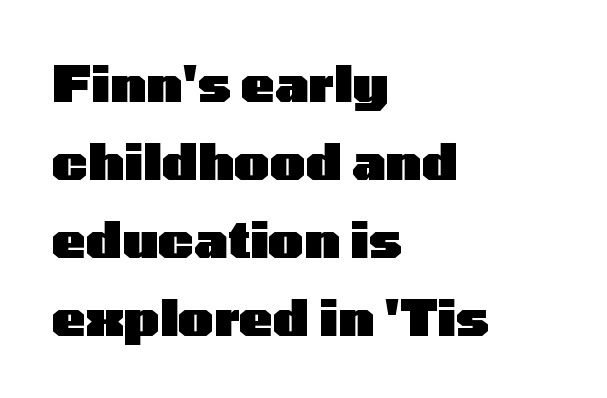
{"serif": "no", "italic": "no", "bold": "yes", "weight": "heavy", "width": "wide", "stroke_contrast": "low", "x_height": "medium", "monospaced": "no", "underline": "no", "align": "left", "line_spacing": "normal", "line_spacing_ratio": 1.56, "letter_spacing": "normal", "letter_spacing_em": 0.0, "glyph_px": 50}
